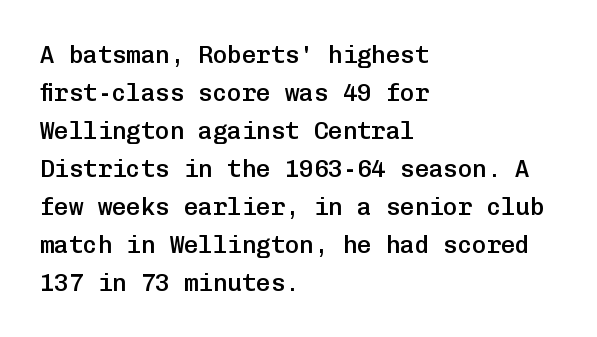
The image shows 24 px text type, upright; set left-aligned, normal line spacing (1.58x), normal letter spacing, not underlined.
